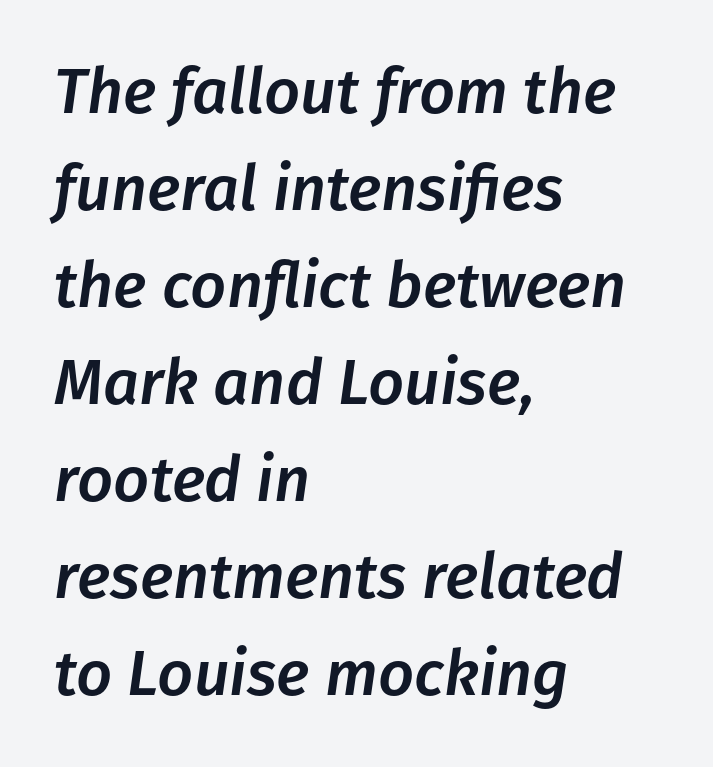
The typesetter chose a ragged-right arrangement here. Glance below the letters and you will spot only blank space. The line texture is even and compact thanks to regular tracking. The passage shown stacks its lines at a standard gap. Would a proofreader flag this as italicized? Yes. This sample has the flowing, uneven cadence of proportional lettering.
